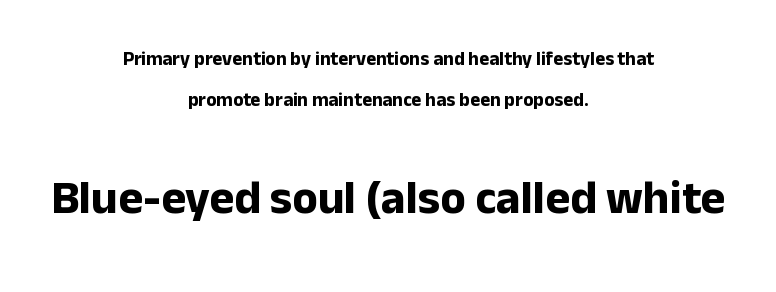
The image shows 47 px bold sans-serif type, upright; set centered, loose line spacing (2.16x), normal letter spacing, not underlined; the second (bottom) block is 2.47x larger; low stroke contrast and a medium x-height.
